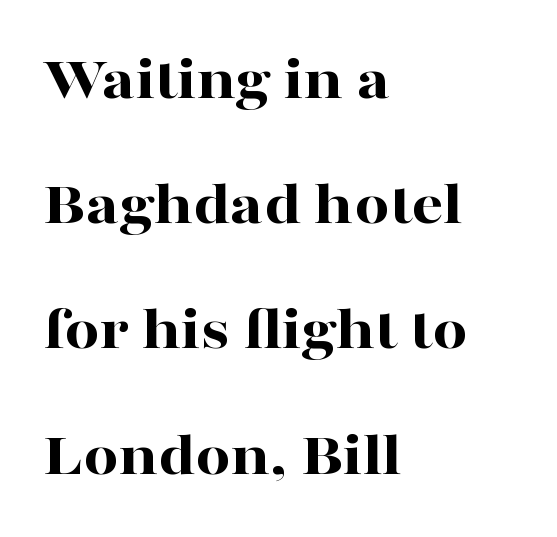
Q: Is the text bold? A: Yes.
Q: Is the text italic (slanted)? A: No, it is upright.
Q: Is the typeface a serif or a sans-serif typeface? A: Serif.
Q: Is the text underlined? A: No.
Q: How is the paragraph aligned? A: Left-aligned.
Q: Is the spacing between letters normal or unusually wide? A: Normal.
Q: Is the spacing between lines tight, normal or loose? A: Loose.
Q: Width (condensed, normal, or wide)? A: Wide.
Q: Stroke contrast? A: High.
Q: x-height? A: Medium.
Q: Monospaced? A: No.
